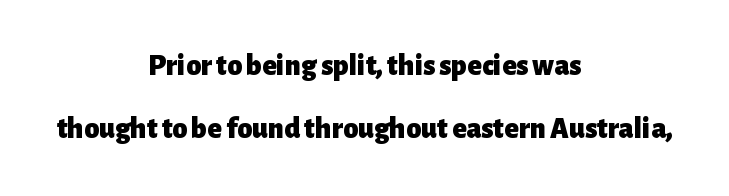
Q: Is the text bold? A: Yes.
Q: Is the text italic (slanted)? A: No, it is upright.
Q: Is the typeface a serif or a sans-serif typeface? A: Sans-serif.
Q: Is the text underlined? A: No.
Q: How is the paragraph aligned? A: Centered.
Q: Is the spacing between letters normal or unusually wide? A: Normal.
Q: Is the spacing between lines tight, normal or loose? A: Loose.
Q: Width (condensed, normal, or wide)? A: Normal.
Q: Stroke contrast? A: Low.
Q: x-height? A: Medium.
Q: Monospaced? A: No.
